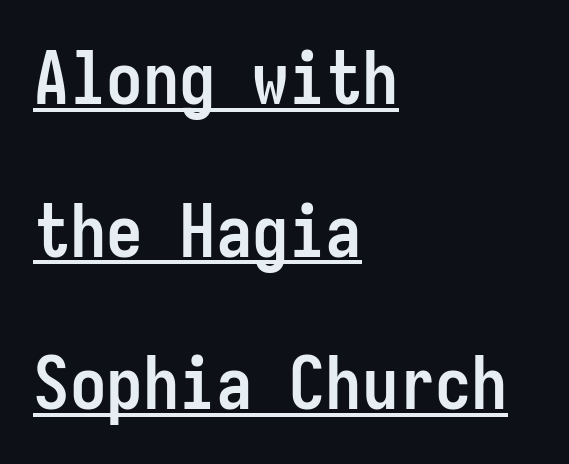
Q: Is the text bold? A: Yes.
Q: Is the text italic (slanted)? A: No, it is upright.
Q: Is the typeface a serif or a sans-serif typeface? A: Sans-serif.
Q: Is the text underlined? A: Yes.
Q: How is the paragraph aligned? A: Left-aligned.
Q: Is the spacing between letters normal or unusually wide? A: Normal.
Q: Is the spacing between lines tight, normal or loose? A: Loose.
Q: Width (condensed, normal, or wide)? A: Condensed.
Q: Stroke contrast? A: Low.
Q: x-height? A: Medium.
Q: Monospaced? A: Yes.
